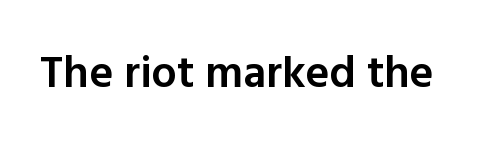
The image shows 45 px semibold sans-serif type, upright; set normal letter spacing, not underlined; a medium x-height.
